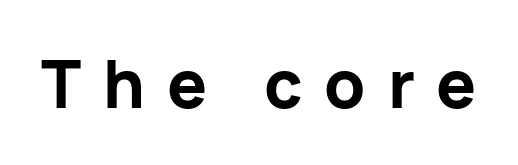
Q: Is the text bold? A: Yes.
Q: Is the text italic (slanted)? A: No, it is upright.
Q: Is the typeface a serif or a sans-serif typeface? A: Sans-serif.
Q: Is the text underlined? A: No.
Q: Is the spacing between letters normal or unusually wide? A: Unusually wide.
Q: Width (condensed, normal, or wide)? A: Normal.
Q: Stroke contrast? A: Low.
Q: x-height? A: Medium.
Q: Monospaced? A: No.
